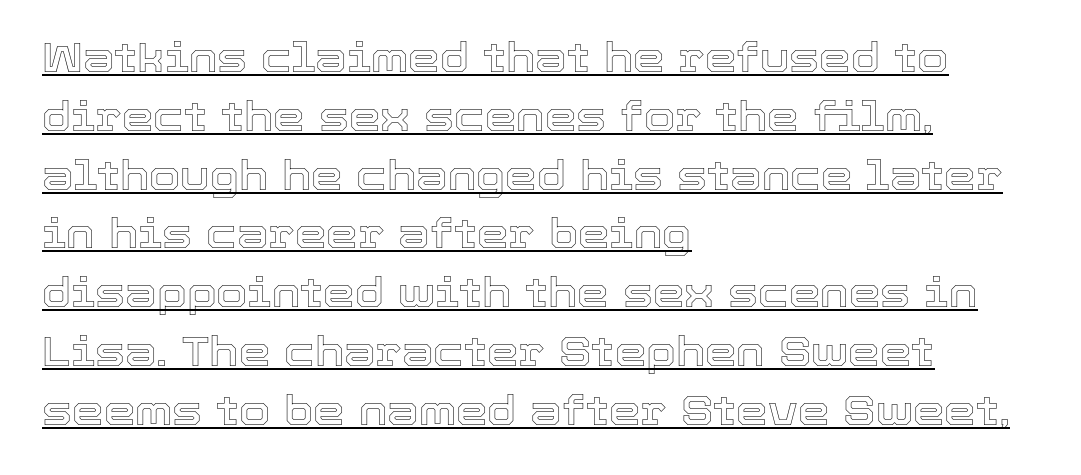
{"italic": "no", "width": "normal", "x_height": "medium", "monospaced": "no", "underline": "yes", "align": "left", "line_spacing": "normal", "line_spacing_ratio": 1.47, "letter_spacing": "normal", "letter_spacing_em": 0.0, "glyph_px": 40}
